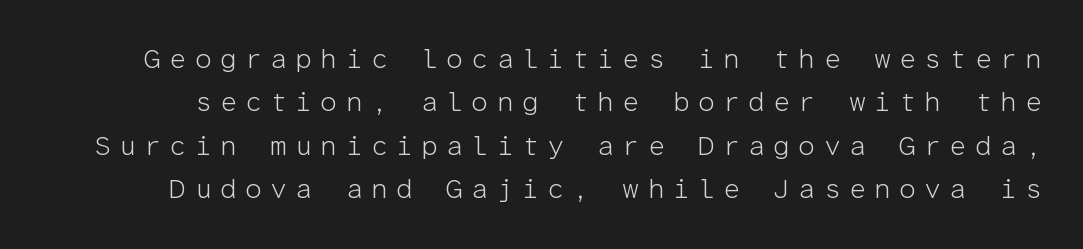
Q: Is the text bold? A: No.
Q: Is the text italic (slanted)? A: No, it is upright.
Q: Is the text underlined? A: No.
Q: Is the spacing between letters normal or unusually wide? A: Unusually wide.
Q: Is the spacing between lines tight, normal or loose? A: Normal.
